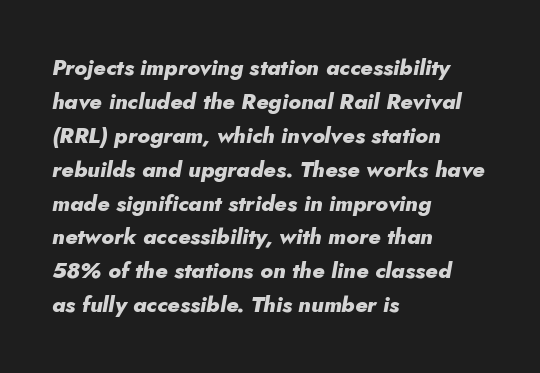
Q: Is the text bold? A: Yes.
Q: Is the text italic (slanted)? A: Yes, it leans right by about 10 degrees.
Q: Is the text underlined? A: No.
Q: How is the paragraph aligned? A: Left-aligned.
Q: Is the spacing between letters normal or unusually wide? A: Normal.
Q: Is the spacing between lines tight, normal or loose? A: Normal.
